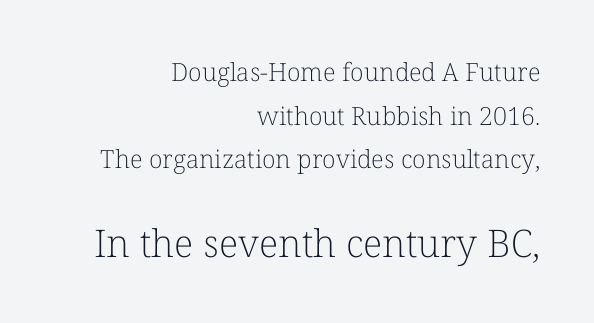
Q: Is the text bold? A: No.
Q: Is the text italic (slanted)? A: No, it is upright.
Q: Is the typeface a serif or a sans-serif typeface? A: Serif.
Q: Is the text underlined? A: No.
Q: How is the paragraph aligned? A: Right-aligned.
Q: Is the spacing between letters normal or unusually wide? A: Normal.
Q: Which block of text is set in a larger size, the first (top) or the second (bottom)? A: The second (bottom) one.
Q: Width (condensed, normal, or wide)? A: Normal.
Q: Stroke contrast? A: Low.
Q: x-height? A: Medium.
Q: Monospaced? A: No.
